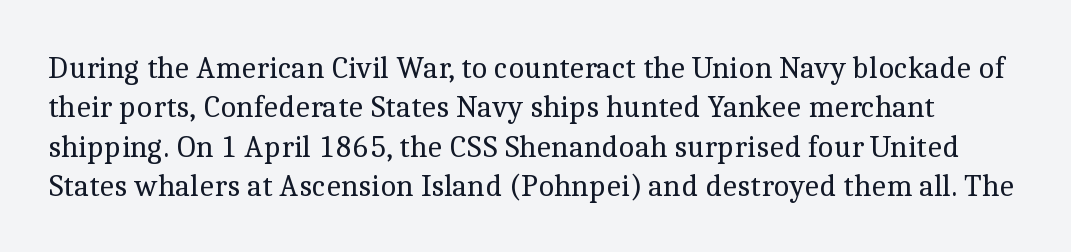
Is this a fixed-width face? No — the glyphs have proportional, varying widths. The area under the type is left untouched. The block of text has a typical density, with ordinary space between rows. Compared with typical body copy, the letter spacing here is the same. A roman cut, with each character standing at attention. Stems here are at most as thick as an everyday book face.
